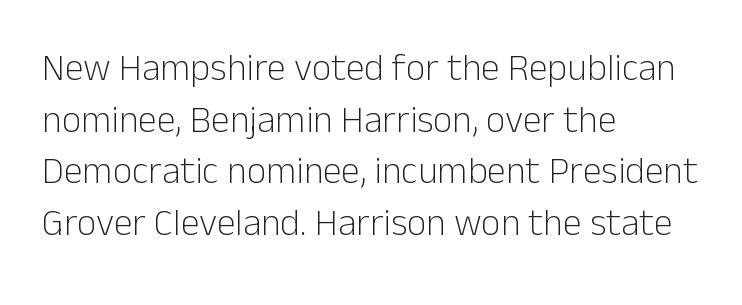
Ascenders rise straight up at ninety degrees. Plain, unruled lines of type. Nothing unusual about the tracking: characters are spaced as the font intends. The font is comparable to plain body text, perhaps lighter.
